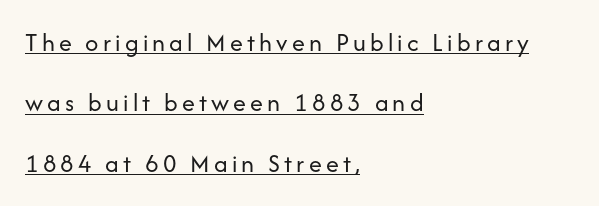
{"italic": "no", "bold": "no", "underline": "yes", "align": "left", "line_spacing": "loose", "line_spacing_ratio": 2.32, "glyph_px": 26}
